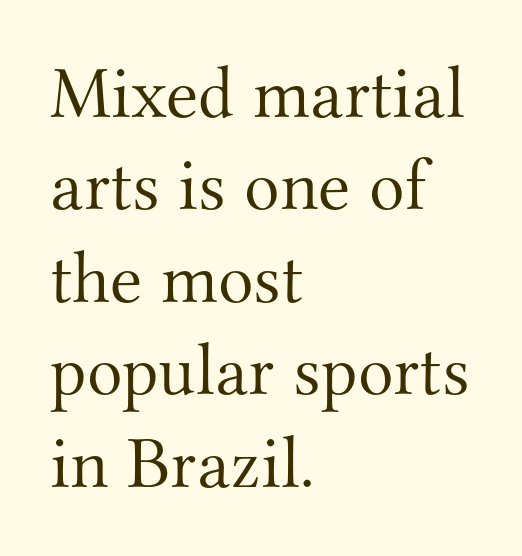
The image shows 74 px light serif type, upright; set left-aligned, normal line spacing (1.25x), normal letter spacing, not underlined; medium stroke contrast and a small x-height.
